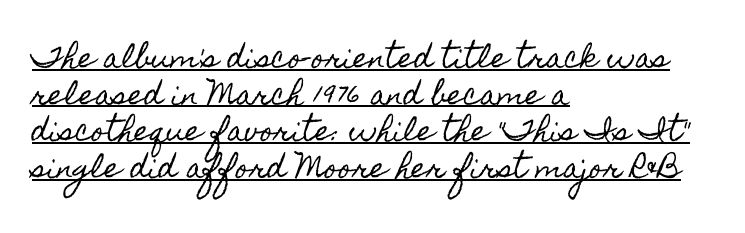
{"underline": "yes", "align": "left", "line_spacing": "normal", "line_spacing_ratio": 1.36, "letter_spacing": "normal", "letter_spacing_em": 0.0, "glyph_px": 27}
